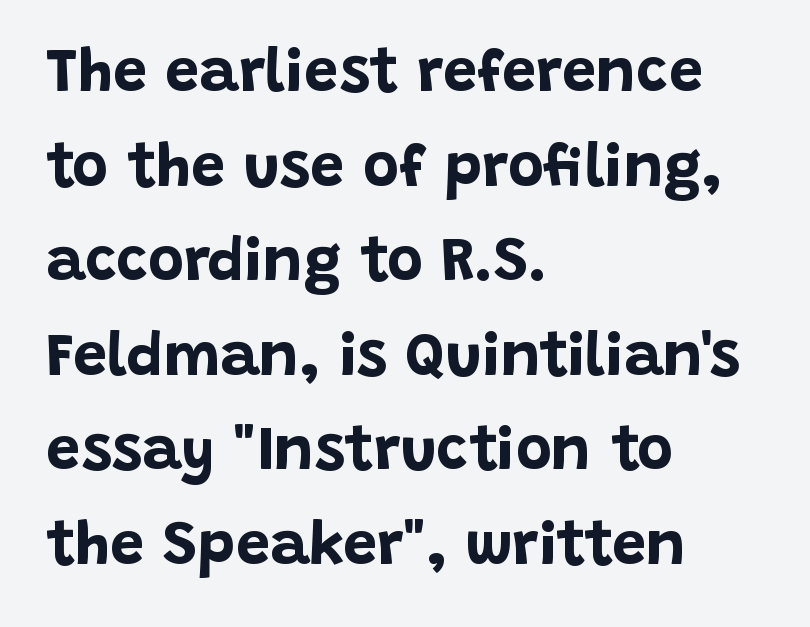
{"serif": "no", "italic": "no", "bold": "yes", "weight": "bold", "width": "normal", "stroke_contrast": "low", "x_height": "large", "monospaced": "no", "underline": "no", "align": "left", "line_spacing": "normal", "line_spacing_ratio": 1.55, "letter_spacing": "normal", "letter_spacing_em": 0.0, "glyph_px": 61}
